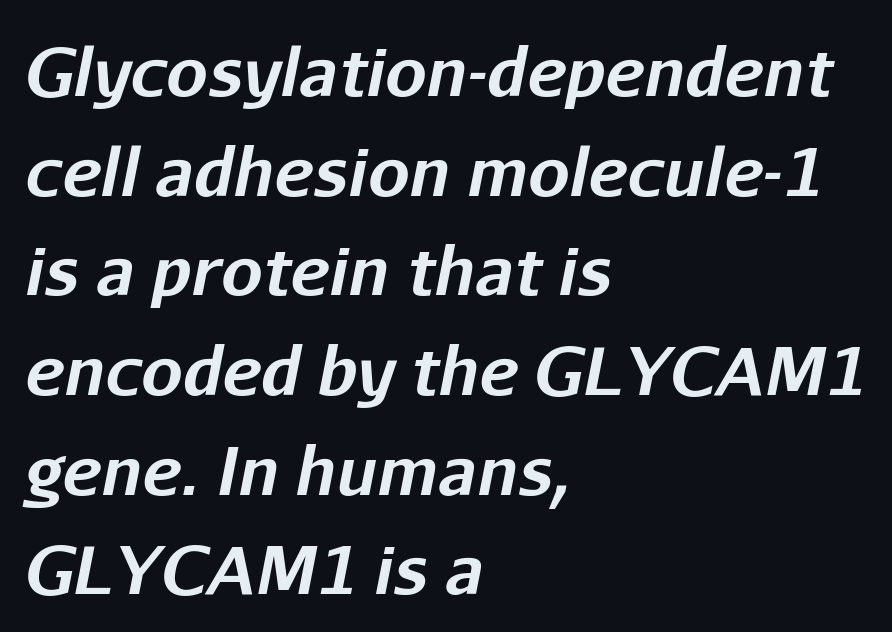
Q: Is the text bold? A: Yes.
Q: Is the text italic (slanted)? A: Yes, it leans right by about 11 degrees.
Q: Is the text underlined? A: No.
Q: How is the paragraph aligned? A: Left-aligned.
Q: Is the spacing between letters normal or unusually wide? A: Normal.
Q: Is the spacing between lines tight, normal or loose? A: Normal.
Q: Width (condensed, normal, or wide)? A: Normal.
Q: Stroke contrast? A: Low.
Q: x-height? A: Medium.
Q: Monospaced? A: No.
